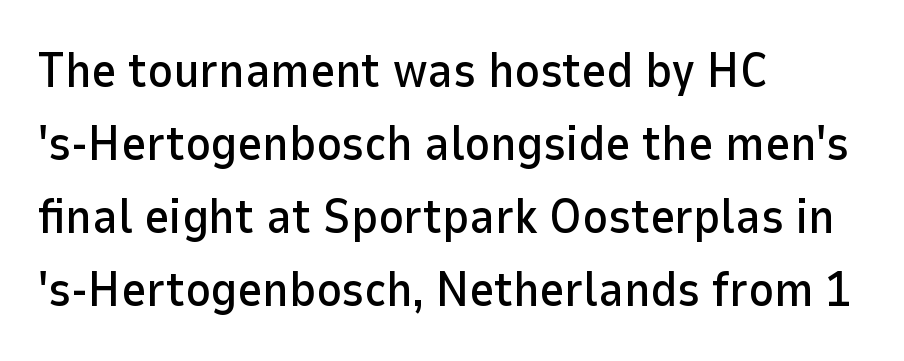
Q: Is the text italic (slanted)? A: No, it is upright.
Q: Is the typeface a serif or a sans-serif typeface? A: Sans-serif.
Q: Is the text underlined? A: No.
Q: How is the paragraph aligned? A: Left-aligned.
Q: Is the spacing between letters normal or unusually wide? A: Normal.
Q: Is the spacing between lines tight, normal or loose? A: Normal.
Q: Width (condensed, normal, or wide)? A: Normal.
Q: Stroke contrast? A: Low.
Q: x-height? A: Medium.
Q: Monospaced? A: No.
